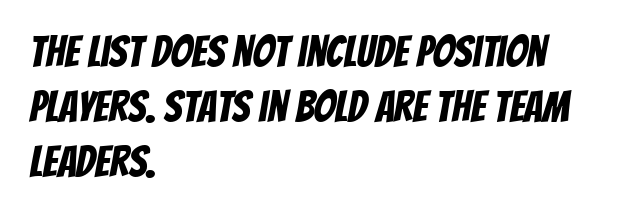
Q: Is the typeface a serif or a sans-serif typeface? A: Sans-serif.
Q: Is the text underlined? A: No.
Q: How is the paragraph aligned? A: Left-aligned.
Q: Is the spacing between letters normal or unusually wide? A: Normal.
Q: Is the spacing between lines tight, normal or loose? A: Normal.
Q: Width (condensed, normal, or wide)? A: Condensed.
Q: Stroke contrast? A: Low.
Q: x-height? A: Large.
Q: Monospaced? A: No.
